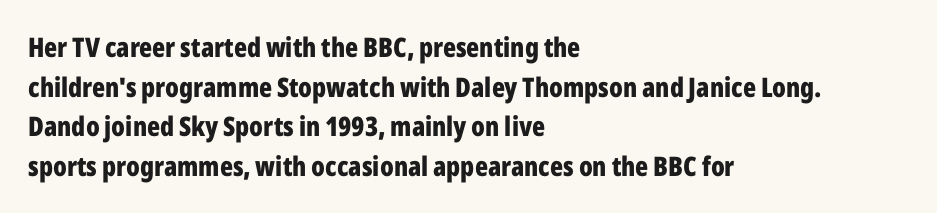
Q: Is the text bold? A: Yes.
Q: Is the text italic (slanted)? A: No, it is upright.
Q: Is the text underlined? A: No.
Q: How is the paragraph aligned? A: Left-aligned.
Q: Is the spacing between letters normal or unusually wide? A: Normal.
Q: Is the spacing between lines tight, normal or loose? A: Normal.
